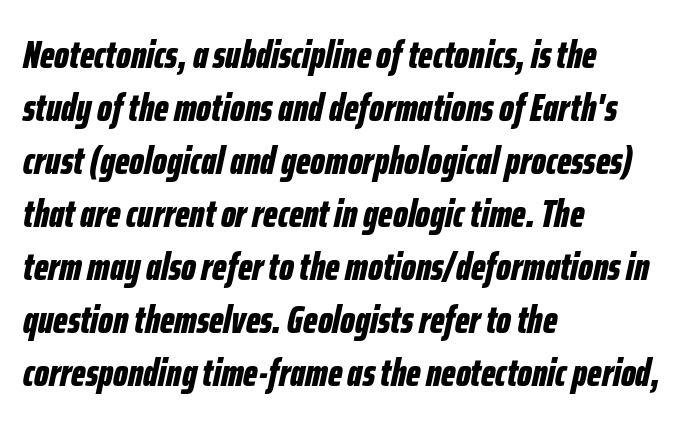
{"italic": "yes", "lean": "right", "slant_degrees": 12, "bold": "yes", "weight": "bold", "width": "condensed", "stroke_contrast": "low", "x_height": "medium", "monospaced": "no", "underline": "no", "align": "left", "line_spacing": "normal", "line_spacing_ratio": 1.36, "letter_spacing": "normal", "letter_spacing_em": 0.0, "glyph_px": 39}
